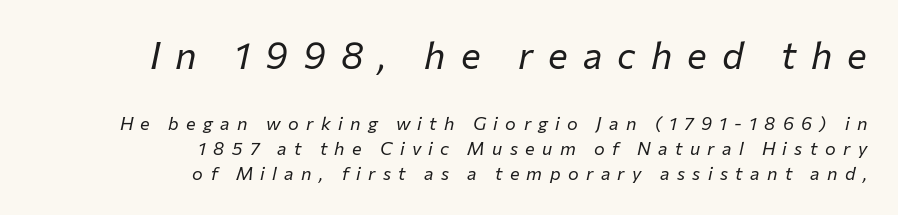
Reading down the column, the eye jumps a familiar distance to each next line. The face used here appears at its bigger size in the upper chunk. Letters rest on an invisible, unmarked baseline. Vertical stems look standard width or narrower in stroke.
